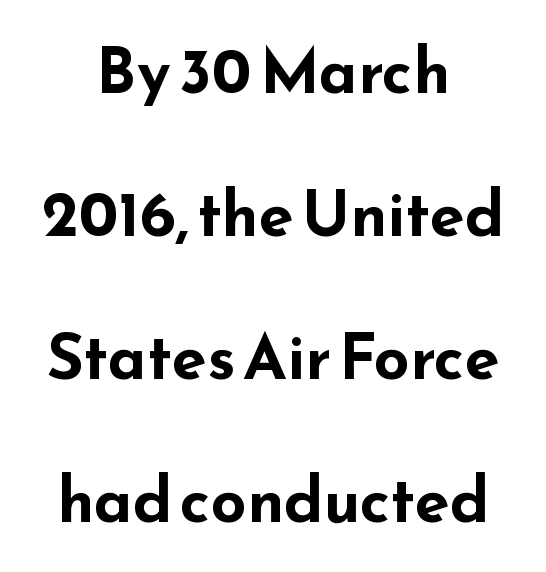
The image shows 63 px bold, wide sans-serif type, upright; set centered, loose line spacing (2.27x), normal letter spacing, not underlined; low stroke contrast and a small x-height.
